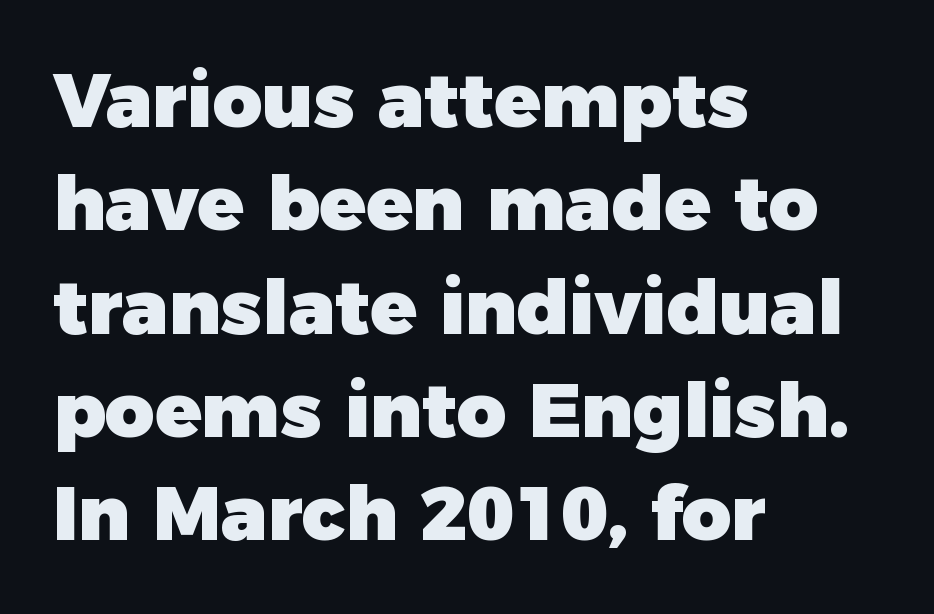
Q: Is the text bold? A: Yes.
Q: Is the text italic (slanted)? A: No, it is upright.
Q: Is the typeface a serif or a sans-serif typeface? A: Sans-serif.
Q: Is the text underlined? A: No.
Q: How is the paragraph aligned? A: Left-aligned.
Q: Is the spacing between letters normal or unusually wide? A: Normal.
Q: Is the spacing between lines tight, normal or loose? A: Normal.
Q: Width (condensed, normal, or wide)? A: Normal.
Q: Stroke contrast? A: Low.
Q: x-height? A: Medium.
Q: Monospaced? A: No.
